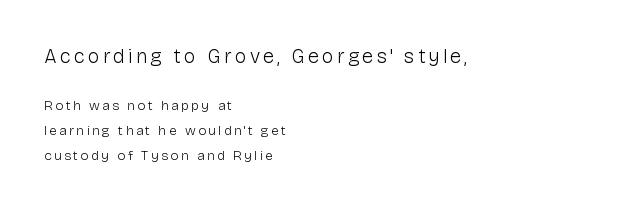
The image shows 20 px text type, upright; set left-aligned, line spacing 1.8x, not underlined; the first (top) block is 1.43x larger.
